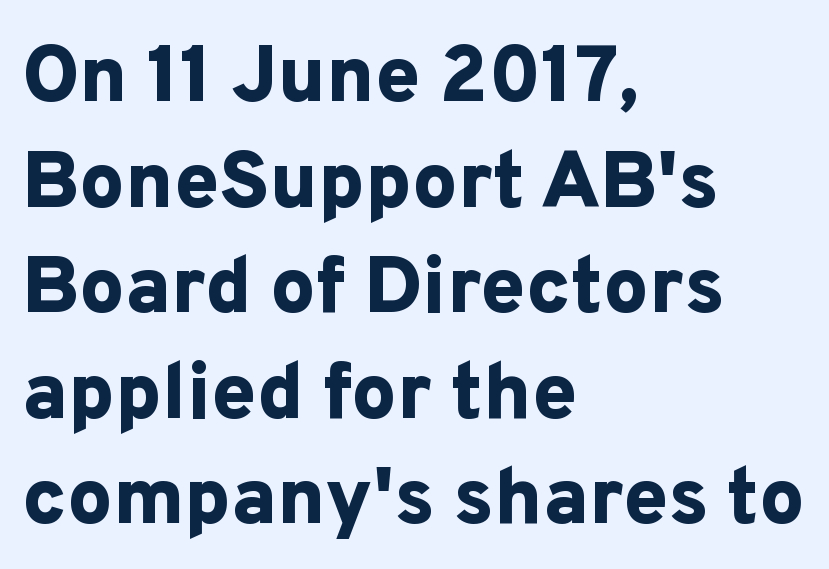
The image shows 80 px bold sans-serif type, upright; set left-aligned, normal line spacing (1.32x), normal letter spacing, not underlined; low stroke contrast and a medium x-height.
